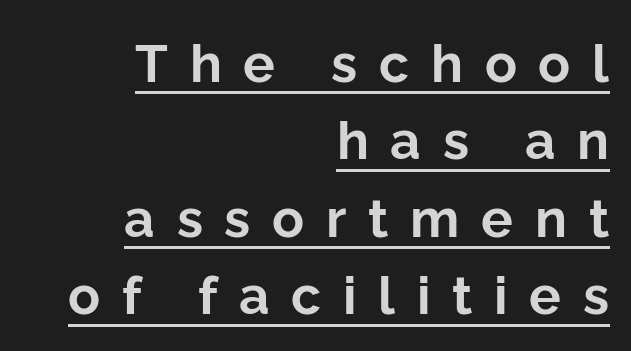
Typographic density is high because the face is bold. These lines are composed in type without serifs. What decoration does the sample have? An underline. The line-height multiplier appears to be the usual default.
